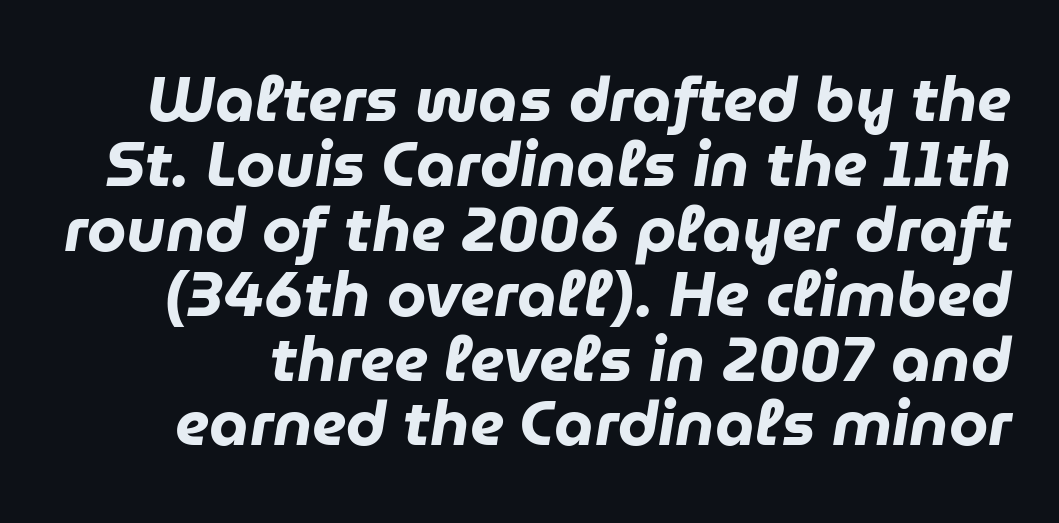
The image shows 63 px heavy type, italic (leaning right); set tight line spacing (1.03x), normal letter spacing, not underlined; low stroke contrast and a medium x-height.
